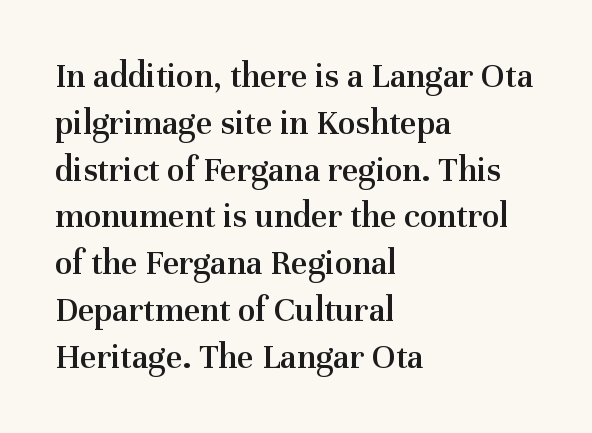
{"serif": "yes", "italic": "no", "bold": "semi", "weight": "semibold", "width": "normal", "stroke_contrast": "medium", "x_height": "medium", "monospaced": "no", "underline": "no", "align": "left", "line_spacing": "normal", "line_spacing_ratio": 1.3, "letter_spacing": "normal", "letter_spacing_em": 0.0, "glyph_px": 36}
